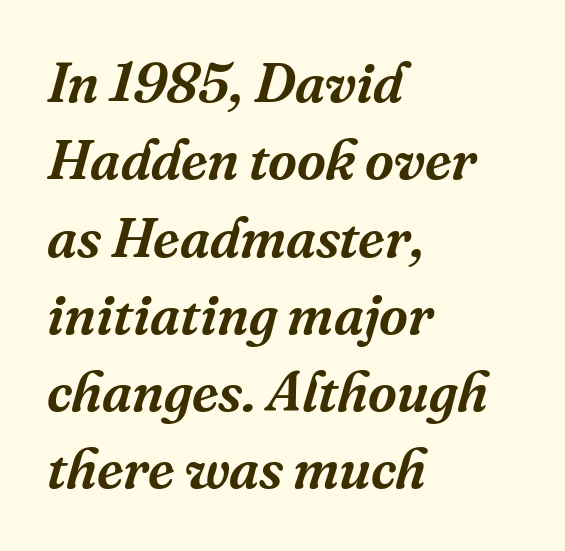
Q: Is the text italic (slanted)? A: Yes, it leans right by about 16 degrees.
Q: Is the typeface a serif or a sans-serif typeface? A: Serif.
Q: Is the text underlined? A: No.
Q: How is the paragraph aligned? A: Left-aligned.
Q: Is the spacing between letters normal or unusually wide? A: Normal.
Q: Is the spacing between lines tight, normal or loose? A: Normal.
Q: Width (condensed, normal, or wide)? A: Normal.
Q: Stroke contrast? A: Medium.
Q: x-height? A: Medium.
Q: Monospaced? A: No.
